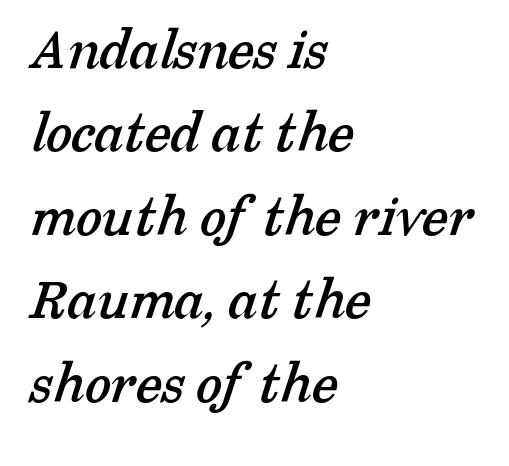
{"serif": "yes", "width": "normal", "stroke_contrast": "low", "x_height": "medium", "monospaced": "no", "underline": "no", "align": "left", "line_spacing": "normal", "line_spacing_ratio": 1.39, "letter_spacing": "normal", "letter_spacing_em": 0.0, "glyph_px": 60}
